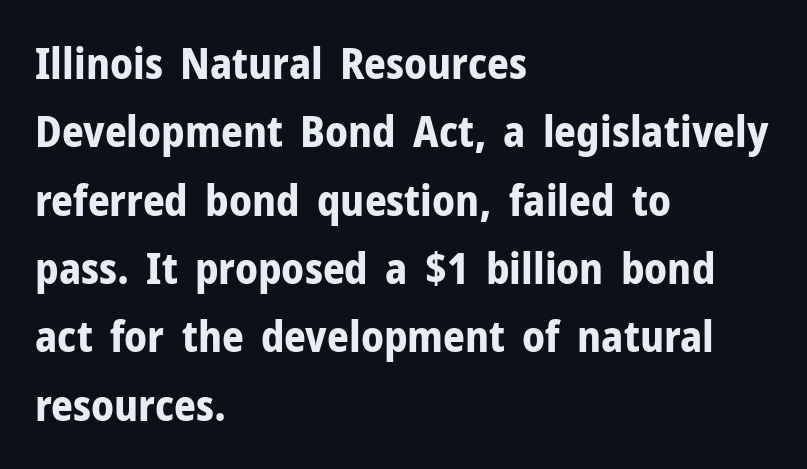
Q: Is the text bold? A: Yes.
Q: Is the text italic (slanted)? A: No, it is upright.
Q: Is the typeface a serif or a sans-serif typeface? A: Sans-serif.
Q: Is the text underlined? A: No.
Q: How is the paragraph aligned? A: Left-aligned.
Q: Is the spacing between letters normal or unusually wide? A: Normal.
Q: Is the spacing between lines tight, normal or loose? A: Normal.
Q: Width (condensed, normal, or wide)? A: Normal.
Q: Stroke contrast? A: Low.
Q: x-height? A: Medium.
Q: Monospaced? A: No.
